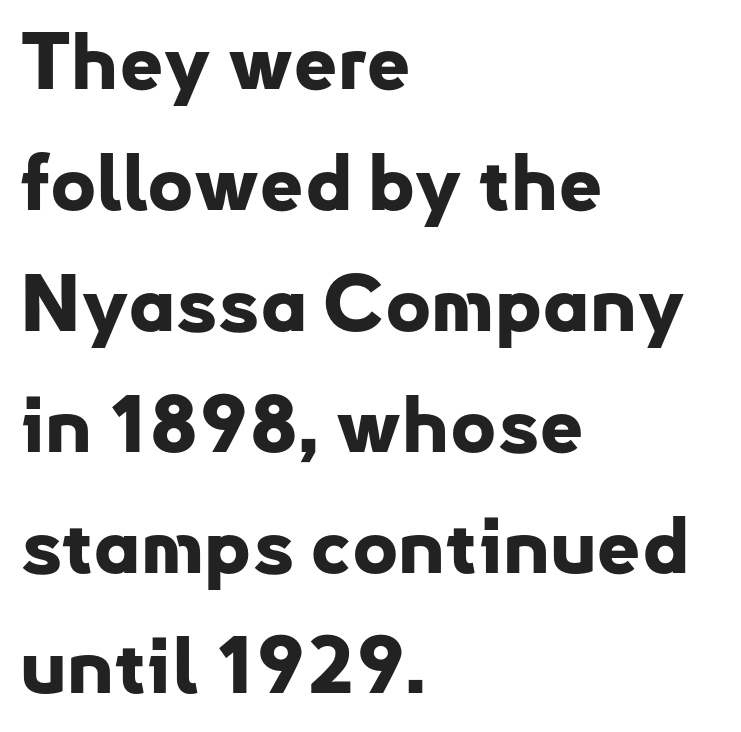
{"serif": "no", "italic": "no", "bold": "yes", "weight": "bold", "width": "normal", "stroke_contrast": "low", "x_height": "small", "monospaced": "no", "underline": "no", "align": "left", "line_spacing": "normal", "line_spacing_ratio": 1.55, "letter_spacing": "normal", "letter_spacing_em": 0.0, "glyph_px": 78}
